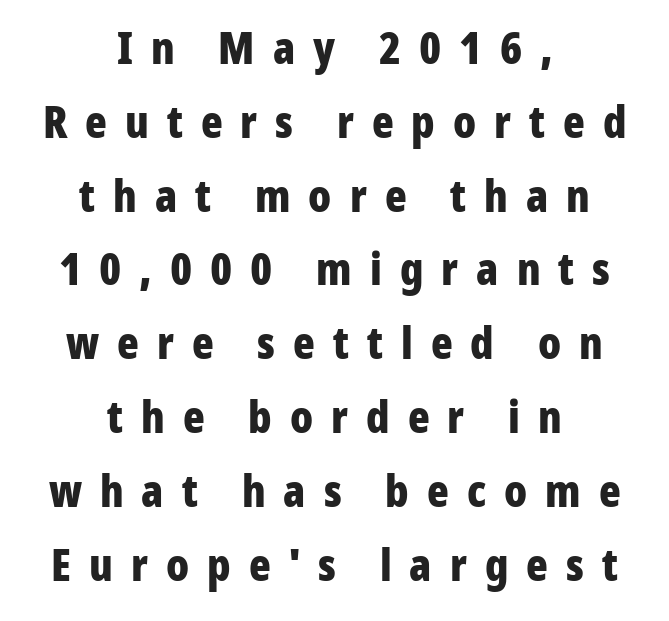
Q: Is the text bold? A: Yes.
Q: Is the text italic (slanted)? A: No, it is upright.
Q: Is the typeface a serif or a sans-serif typeface? A: Sans-serif.
Q: Is the text underlined? A: No.
Q: How is the paragraph aligned? A: Centered.
Q: Is the spacing between letters normal or unusually wide? A: Unusually wide.
Q: Is the spacing between lines tight, normal or loose? A: Normal.
Q: Width (condensed, normal, or wide)? A: Condensed.
Q: Stroke contrast? A: Low.
Q: x-height? A: Medium.
Q: Monospaced? A: No.
